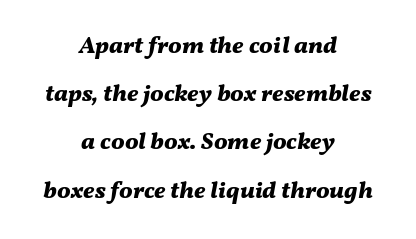
Loosely led — the rows are spread out. The specimen omits any rule beneath the text block's lines. A typesetter would call this zero additional tracking. The axis of the letterforms is tilted away from vertical.
